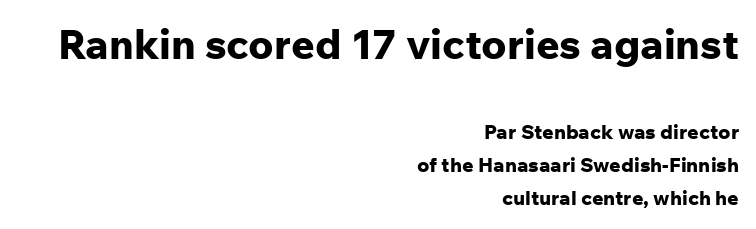
The words here are not underlined. Between one letter and the next there's only the usual sliver of space. This is sans-serif lettering, the kind often seen on screens and signage. Which margin do the lines hug? The right one — the left edge is uneven. The passage shown is typed in a proportional face where columns would drift.
